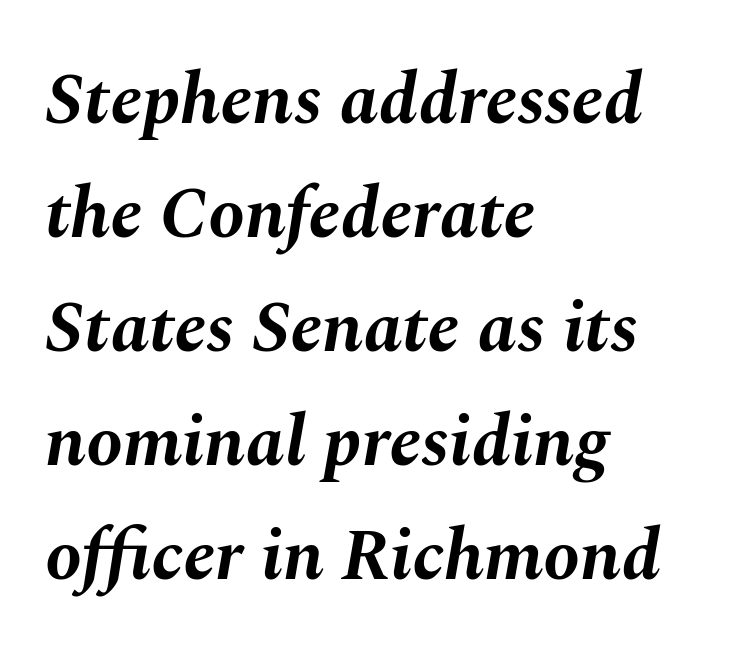
Q: Is the text bold? A: Yes.
Q: Is the text italic (slanted)? A: Yes, it leans right by about 10 degrees.
Q: Is the text underlined? A: No.
Q: How is the paragraph aligned? A: Left-aligned.
Q: Is the spacing between letters normal or unusually wide? A: Normal.
Q: Is the spacing between lines tight, normal or loose? A: Normal.
Q: Width (condensed, normal, or wide)? A: Normal.
Q: Stroke contrast? A: Medium.
Q: x-height? A: Medium.
Q: Monospaced? A: No.
